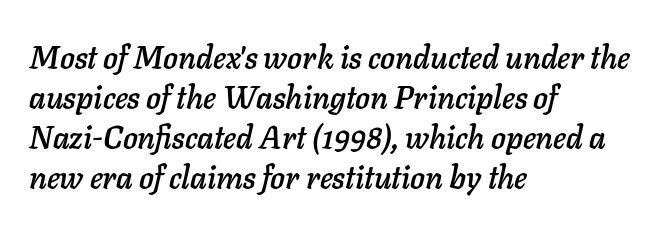
Q: Is the text italic (slanted)? A: Yes, it leans right by about 11 degrees.
Q: Is the text underlined? A: No.
Q: How is the paragraph aligned? A: Left-aligned.
Q: Is the spacing between letters normal or unusually wide? A: Normal.
Q: Is the spacing between lines tight, normal or loose? A: Normal.
Q: Width (condensed, normal, or wide)? A: Normal.
Q: Stroke contrast? A: Low.
Q: x-height? A: Medium.
Q: Monospaced? A: No.
